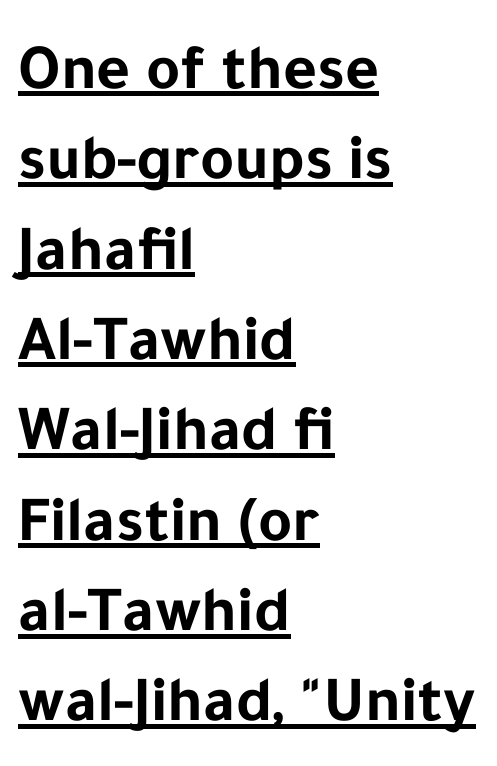
{"serif": "no", "italic": "no", "bold": "yes", "weight": "bold", "width": "normal", "stroke_contrast": "low", "x_height": "medium", "monospaced": "no", "underline": "yes", "align": "left", "line_spacing": "normal", "line_spacing_ratio": 1.39, "letter_spacing": "normal", "letter_spacing_em": 0.0, "glyph_px": 65}
